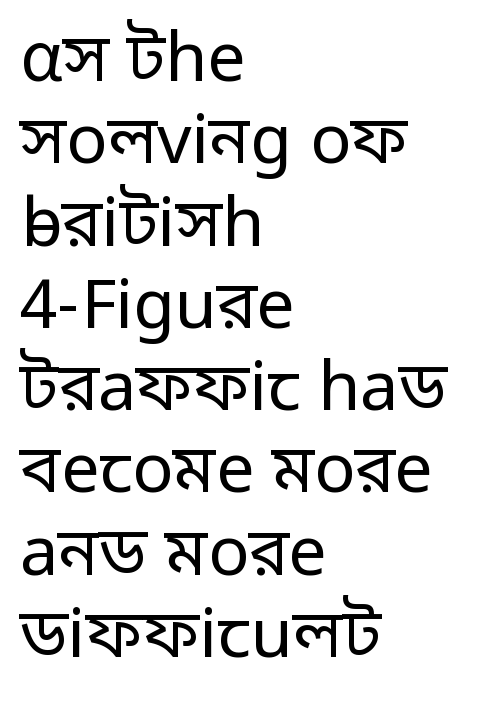
Q: Is the text bold? A: No.
Q: Is the text italic (slanted)? A: No, it is upright.
Q: Is the typeface a serif or a sans-serif typeface? A: Sans-serif.
Q: Is the text underlined? A: No.
Q: How is the paragraph aligned? A: Left-aligned.
Q: Is the spacing between letters normal or unusually wide? A: Normal.
Q: Width (condensed, normal, or wide)? A: Normal.
Q: Stroke contrast? A: Low.
Q: x-height? A: Medium.
Q: Monospaced? A: No.
